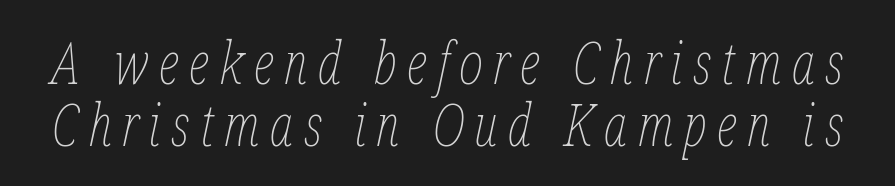
{"italic": "yes", "lean": "right", "slant_degrees": 12, "bold": "no", "weight": "thin", "width": "condensed", "stroke_contrast": "low", "x_height": "medium", "monospaced": "no", "underline": "no", "line_spacing": "tight", "line_spacing_ratio": 1.07, "glyph_px": 58}
